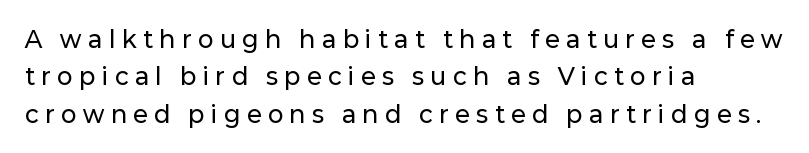
Q: Is the text italic (slanted)? A: No, it is upright.
Q: Is the text underlined? A: No.
Q: How is the paragraph aligned? A: Left-aligned.
Q: Is the spacing between letters normal or unusually wide? A: Unusually wide.
Q: Is the spacing between lines tight, normal or loose? A: Normal.
